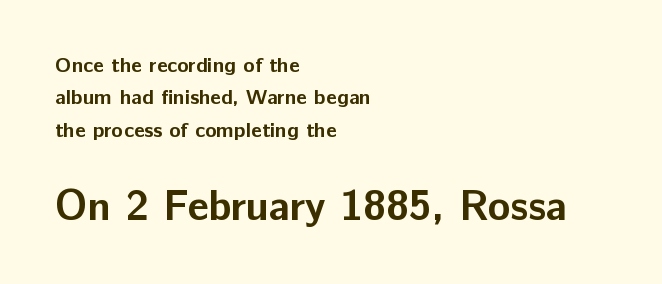
The image shows 42 px bold sans-serif type, upright; set left-aligned, normal line spacing (1.54x), normal letter spacing, not underlined; the second (bottom) block is 2.0x larger; low stroke contrast and a medium x-height.
